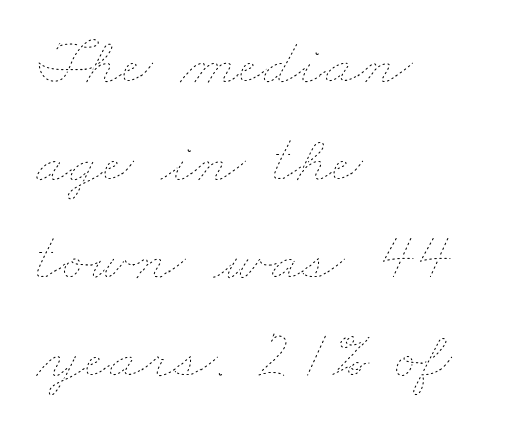
Q: Is the text bold? A: No.
Q: Is the text underlined? A: No.
Q: How is the paragraph aligned? A: Left-aligned.
Q: Is the spacing between letters normal or unusually wide? A: Normal.
Q: Is the spacing between lines tight, normal or loose? A: Normal.
Q: Width (condensed, normal, or wide)? A: Wide.
Q: Stroke contrast? A: Low.
Q: x-height? A: Small.
Q: Monospaced? A: No.
